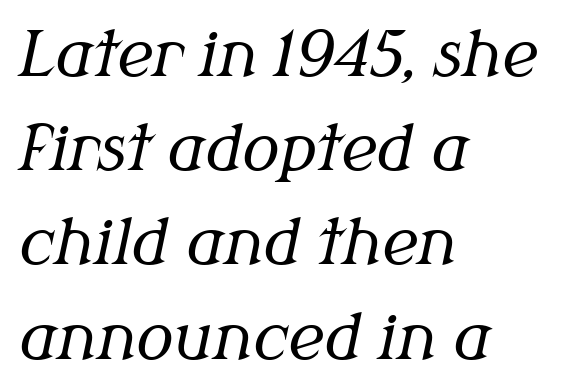
Q: Is the text bold? A: No.
Q: Is the text italic (slanted)? A: Yes, it leans right by about 12 degrees.
Q: Is the typeface a serif or a sans-serif typeface? A: Serif.
Q: Is the text underlined? A: No.
Q: How is the paragraph aligned? A: Left-aligned.
Q: Is the spacing between letters normal or unusually wide? A: Normal.
Q: Is the spacing between lines tight, normal or loose? A: Normal.
Q: Width (condensed, normal, or wide)? A: Normal.
Q: Stroke contrast? A: Medium.
Q: x-height? A: Medium.
Q: Monospaced? A: No.
